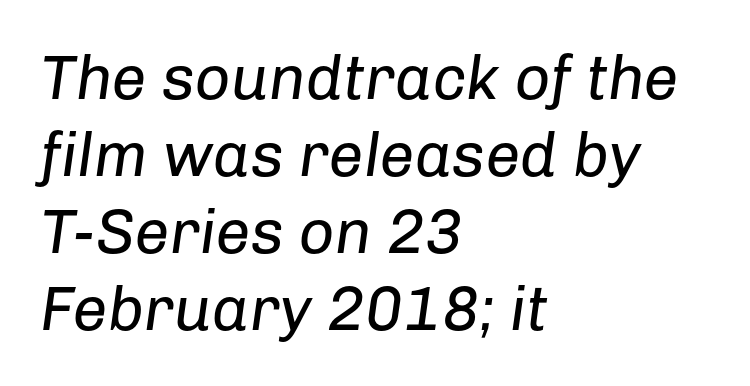
The image shows 62 px regular-weight type, italic (leaning right); set left-aligned, line spacing 1.24x, normal letter spacing, not underlined; low stroke contrast and a medium x-height.
